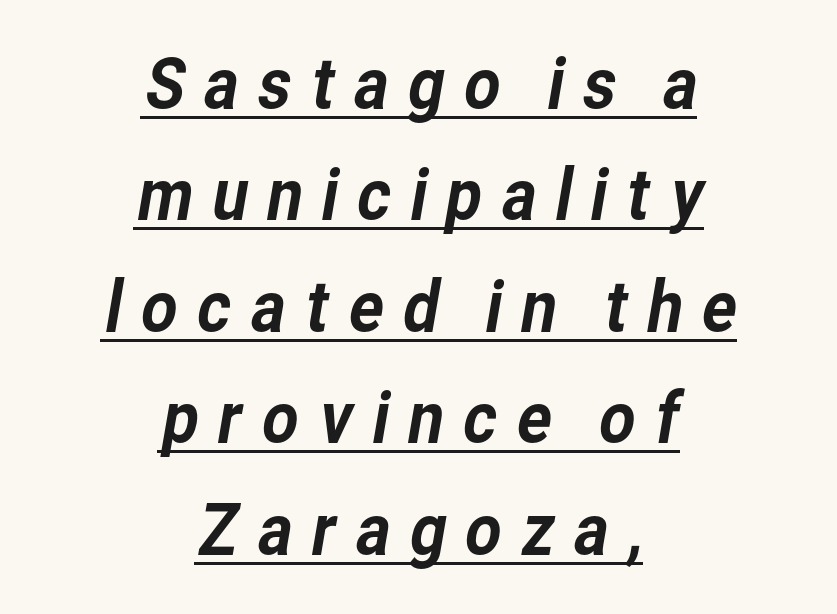
Q: Is the typeface a serif or a sans-serif typeface? A: Sans-serif.
Q: Is the text underlined? A: Yes.
Q: How is the paragraph aligned? A: Centered.
Q: Is the spacing between letters normal or unusually wide? A: Unusually wide.
Q: Is the spacing between lines tight, normal or loose? A: Normal.
Q: Width (condensed, normal, or wide)? A: Normal.
Q: Stroke contrast? A: Low.
Q: x-height? A: Medium.
Q: Monospaced? A: No.
